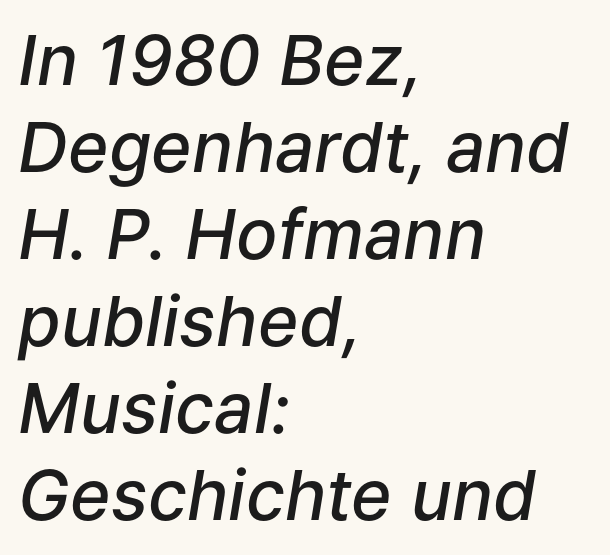
The image shows 69 px semibold type, italic (leaning right); set left-aligned, normal line spacing (1.26x), normal letter spacing, not underlined; low stroke contrast and a medium x-height.
